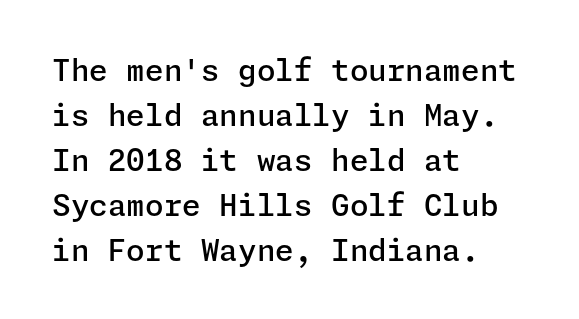
Q: Is the text bold? A: Semi-bold.
Q: Is the text italic (slanted)? A: No, it is upright.
Q: Is the typeface a serif or a sans-serif typeface? A: Sans-serif.
Q: Is the text underlined? A: No.
Q: How is the paragraph aligned? A: Left-aligned.
Q: Is the spacing between letters normal or unusually wide? A: Normal.
Q: Is the spacing between lines tight, normal or loose? A: Normal.
Q: Width (condensed, normal, or wide)? A: Normal.
Q: Stroke contrast? A: Low.
Q: x-height? A: Medium.
